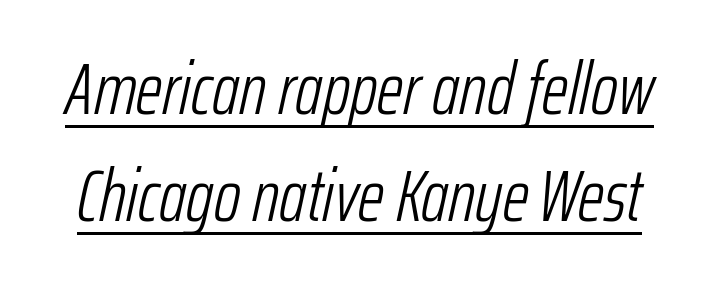
The image shows 74 px light, condensed type, italic (leaning right); set normal line spacing (1.45x), normal letter spacing, underlined; low stroke contrast and a medium x-height.
